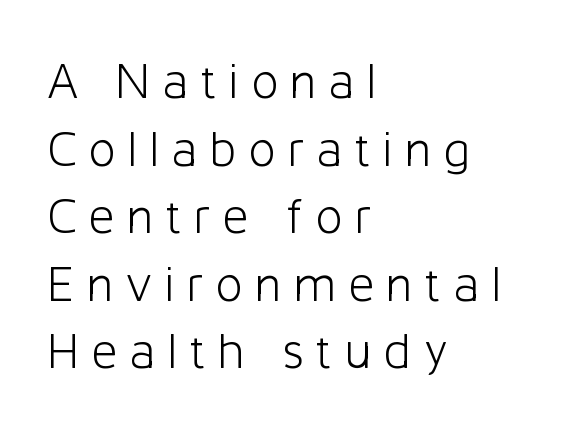
Q: Is the text bold? A: No.
Q: Is the text italic (slanted)? A: No, it is upright.
Q: Is the typeface a serif or a sans-serif typeface? A: Sans-serif.
Q: Is the text underlined? A: No.
Q: How is the paragraph aligned? A: Left-aligned.
Q: Is the spacing between letters normal or unusually wide? A: Unusually wide.
Q: Is the spacing between lines tight, normal or loose? A: Normal.
Q: Width (condensed, normal, or wide)? A: Normal.
Q: Stroke contrast? A: Low.
Q: x-height? A: Medium.
Q: Monospaced? A: No.
